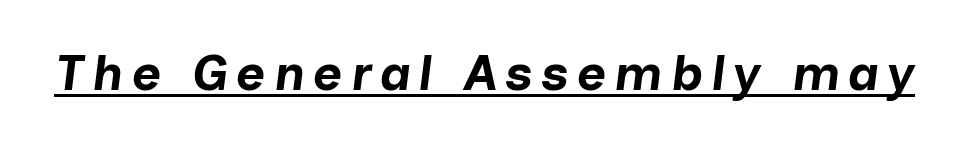
The image shows 50 px bold type, italic (leaning right); set underlined; low stroke contrast and a medium x-height.
